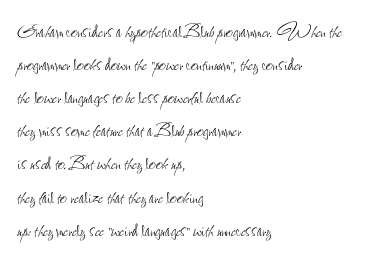
The image shows 24 px text type; set left-aligned, normal line spacing (1.38x), normal letter spacing, not underlined.
